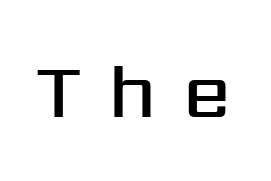
Q: Is the text bold? A: Semi-bold.
Q: Is the text italic (slanted)? A: No, it is upright.
Q: Is the typeface a serif or a sans-serif typeface? A: Sans-serif.
Q: Is the text underlined? A: No.
Q: Is the spacing between letters normal or unusually wide? A: Unusually wide.
Q: Width (condensed, normal, or wide)? A: Normal.
Q: Stroke contrast? A: Medium.
Q: x-height? A: Medium.
Q: Monospaced? A: No.
